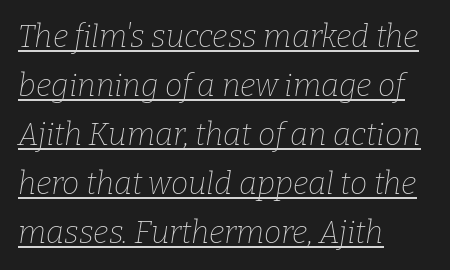
Q: Is the text bold? A: No.
Q: Is the text italic (slanted)? A: Yes, it leans right by about 9 degrees.
Q: Is the typeface a serif or a sans-serif typeface? A: Serif.
Q: Is the text underlined? A: Yes.
Q: How is the paragraph aligned? A: Left-aligned.
Q: Is the spacing between letters normal or unusually wide? A: Normal.
Q: Is the spacing between lines tight, normal or loose? A: Normal.
Q: Width (condensed, normal, or wide)? A: Normal.
Q: Stroke contrast? A: Low.
Q: x-height? A: Medium.
Q: Monospaced? A: No.
